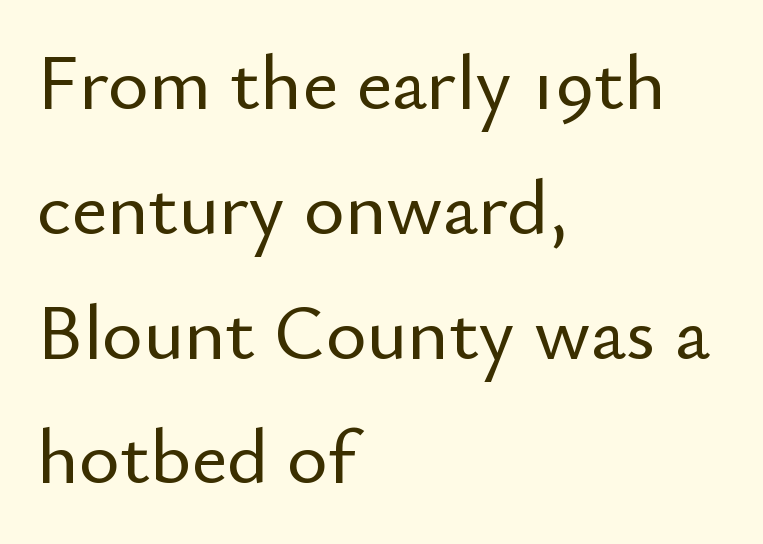
{"serif": "no", "italic": "no", "width": "normal", "stroke_contrast": "low", "x_height": "small", "monospaced": "no", "underline": "no", "align": "left", "line_spacing": "normal", "line_spacing_ratio": 1.6, "letter_spacing": "normal", "letter_spacing_em": 0.0, "glyph_px": 78}
